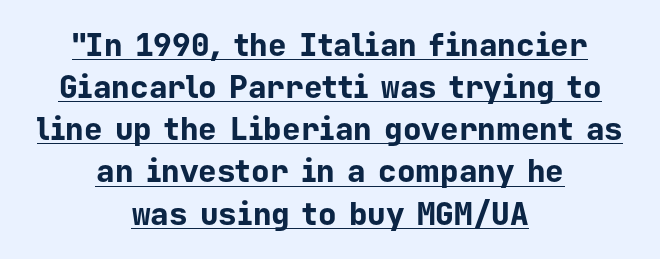
Fixed-width glyphs throughout — classic coding-font behaviour. Serifs: no, the terminals of the letterforms are clean. Check the space under the baseline: a stroke is drawn there. These lines carry a lot of weight — the face is fully bold. Glyph-to-glyph distance matches everyday printed text. Where is the straight margin? There isn't one; the lines are centered.
